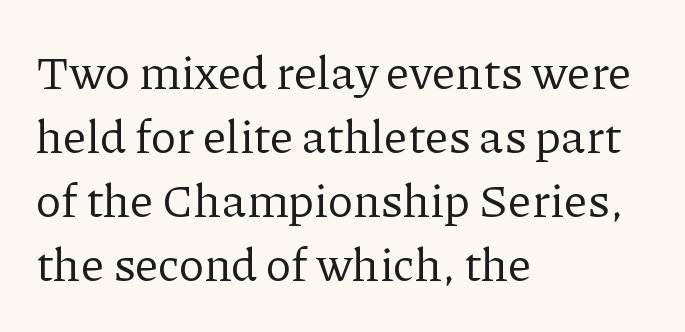
Q: Is the text bold? A: No.
Q: Is the text italic (slanted)? A: No, it is upright.
Q: Is the typeface a serif or a sans-serif typeface? A: Serif.
Q: Is the text underlined? A: No.
Q: How is the paragraph aligned? A: Left-aligned.
Q: Is the spacing between letters normal or unusually wide? A: Normal.
Q: Is the spacing between lines tight, normal or loose? A: Normal.
Q: Width (condensed, normal, or wide)? A: Normal.
Q: Stroke contrast? A: Low.
Q: x-height? A: Medium.
Q: Monospaced? A: No.
